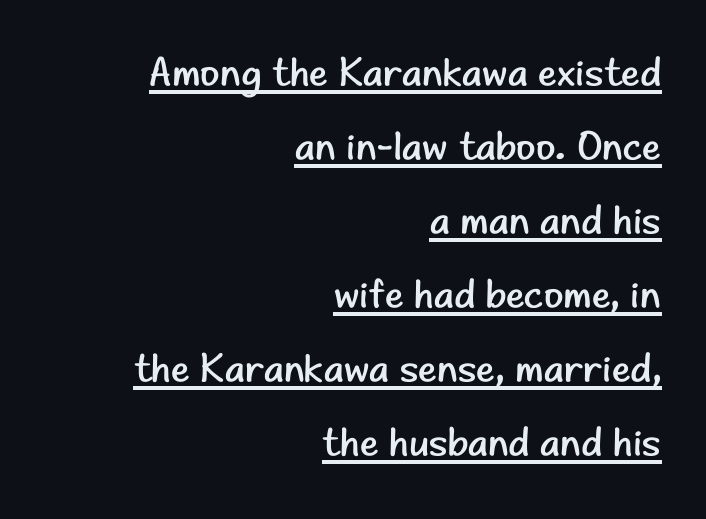
{"serif": "no", "italic": "no", "bold": "no", "weight": "regular", "width": "normal", "stroke_contrast": "low", "x_height": "small", "monospaced": "no", "underline": "yes", "align": "right", "line_spacing_ratio": 1.85, "letter_spacing": "normal", "letter_spacing_em": 0.0, "glyph_px": 40}
